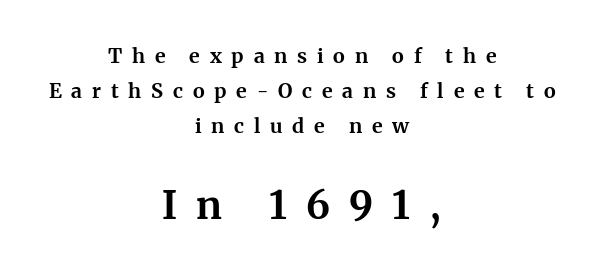
Emphasis by weight is at full strength: bold. Tracking here is generous; glyphs stand well apart from one another. What kind of face is this? One with serifs. Clear beneath every line of the passage.
